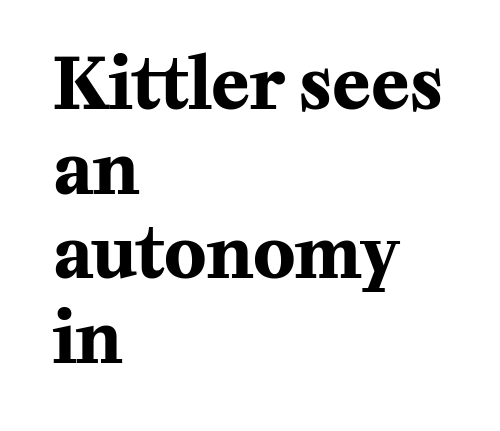
The image shows 70 px bold serif type, upright; set left-aligned, line spacing 1.21x, normal letter spacing, not underlined; medium stroke contrast and a medium x-height.
